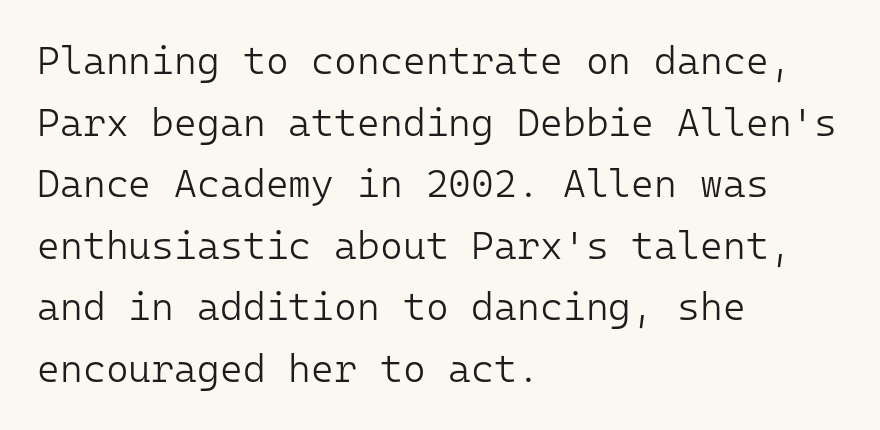
Q: Is the text bold? A: No.
Q: Is the text italic (slanted)? A: No, it is upright.
Q: Is the typeface a serif or a sans-serif typeface? A: Sans-serif.
Q: Is the text underlined? A: No.
Q: How is the paragraph aligned? A: Left-aligned.
Q: Is the spacing between letters normal or unusually wide? A: Normal.
Q: Is the spacing between lines tight, normal or loose? A: Normal.
Q: Width (condensed, normal, or wide)? A: Normal.
Q: Stroke contrast? A: Low.
Q: x-height? A: Medium.
Q: Monospaced? A: Yes.
